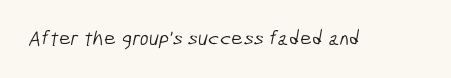
The image shows 21 px text type; set normal letter spacing, not underlined.
